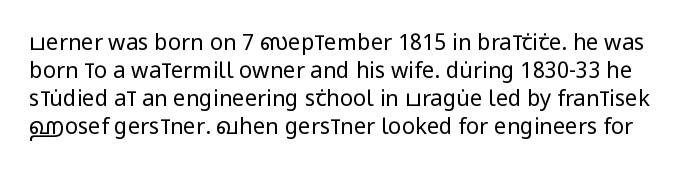
The image shows 22 px text type, upright; set normal line spacing (1.27x), normal letter spacing, not underlined.
